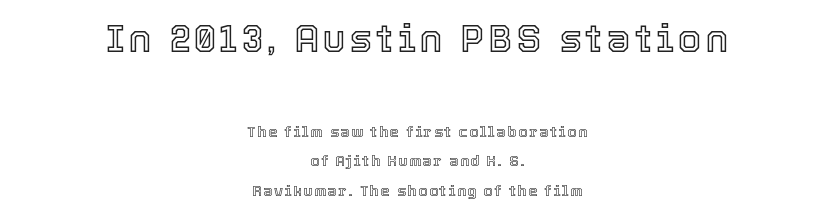
{"italic": "no", "width": "normal", "x_height": "medium", "monospaced": "no", "underline": "no", "align": "center", "line_spacing": "loose", "line_spacing_ratio": 1.98, "larger_block": "first", "size_ratio": 2.53, "glyph_px": 38}
